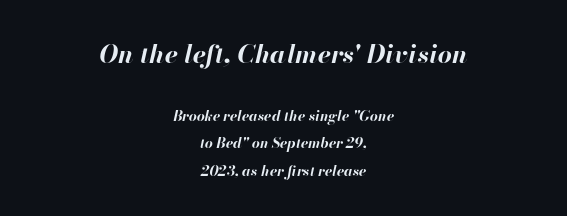
The image shows 25 px bold type, italic (leaning right); set centered, loose line spacing (1.96x), normal letter spacing, not underlined; the first (top) block is 1.79x larger.
